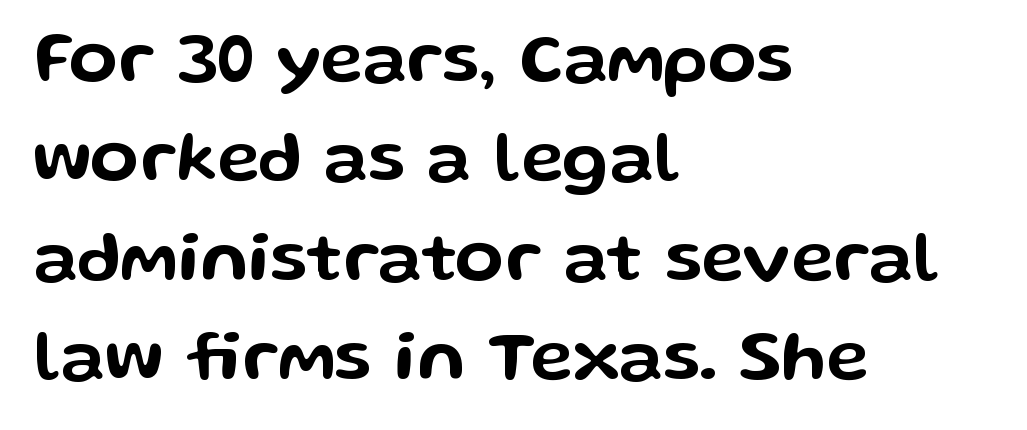
Students, note that the glyphs here touch the page at normal intervals. Honestly, there is no underline to notice here at all. Character widths vary here, with narrow letters taking less room than wide ones. A student would call this left alignment; a typographer would say flush left, rag right. Font category for this specimen: sans-serif.
